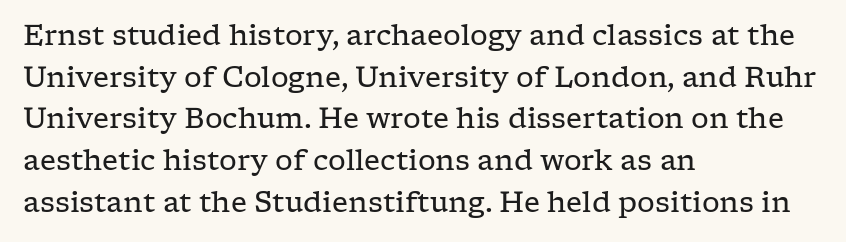
The image shows 28 px regular-weight, wide serif type, upright; set left-aligned, normal line spacing (1.49x), normal letter spacing, not underlined; low stroke contrast and a medium x-height.
